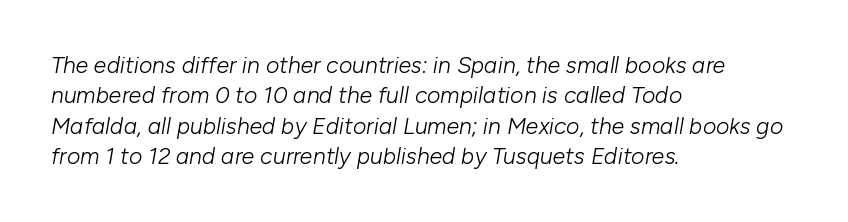
Q: Is the text bold? A: No.
Q: Is the text italic (slanted)? A: Yes, it leans right by about 10 degrees.
Q: Is the text underlined? A: No.
Q: How is the paragraph aligned? A: Left-aligned.
Q: Is the spacing between letters normal or unusually wide? A: Normal.
Q: Is the spacing between lines tight, normal or loose? A: Normal.
